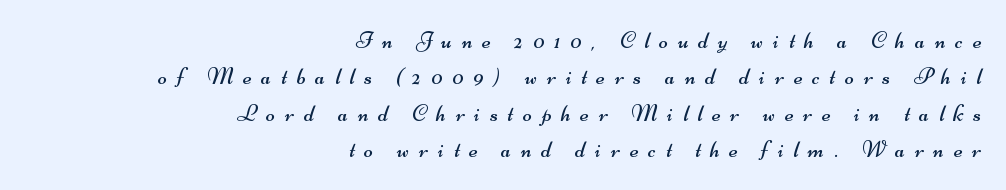
The image shows 24 px text type; set right-aligned, normal line spacing (1.52x), unusually wide letter spacing (+0.41 em), not underlined.
